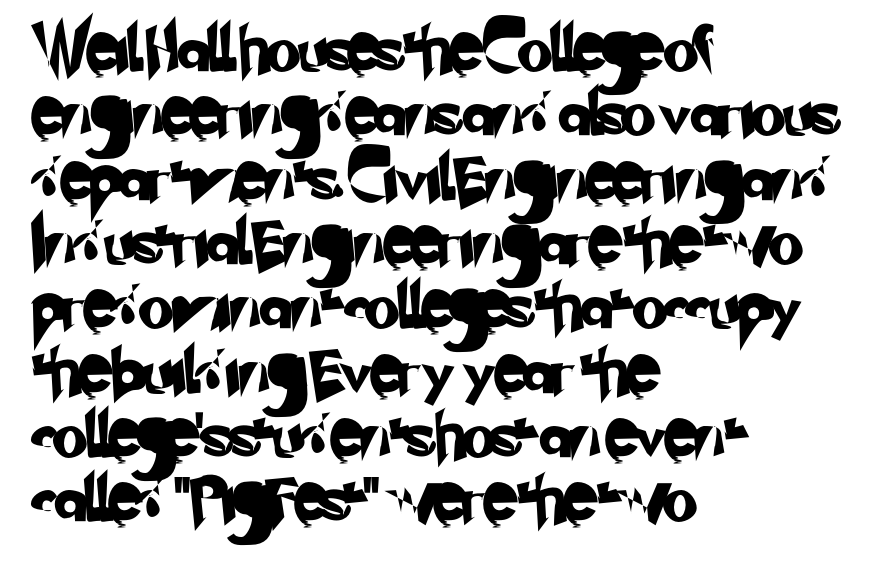
Leading: standard. The glyphs are unaccompanied by any horizontal stroke below them. Reading down the block, your eye returns to a fixed left position each line. The passage shown is typed in a proportional face where columns would drift. Classification — sans serif.
